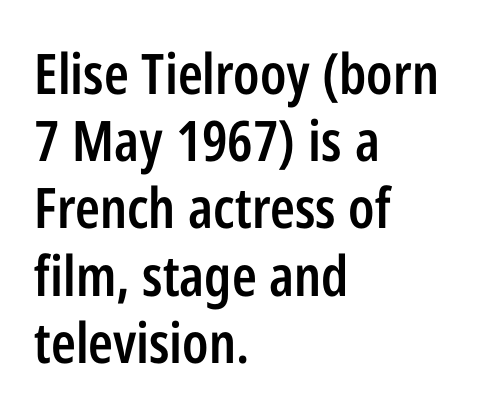
Q: Is the text bold? A: Semi-bold.
Q: Is the text italic (slanted)? A: No, it is upright.
Q: Is the typeface a serif or a sans-serif typeface? A: Sans-serif.
Q: Is the text underlined? A: No.
Q: How is the paragraph aligned? A: Left-aligned.
Q: Is the spacing between letters normal or unusually wide? A: Normal.
Q: Width (condensed, normal, or wide)? A: Condensed.
Q: Stroke contrast? A: Low.
Q: x-height? A: Medium.
Q: Monospaced? A: No.
